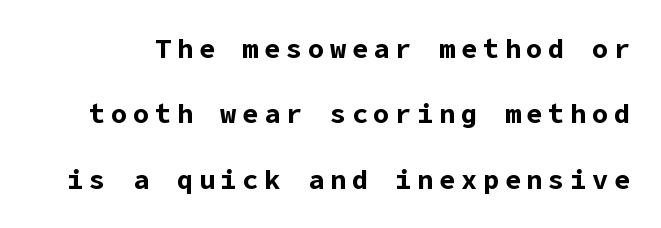
The image shows 27 px bold type, upright; set loose line spacing (2.42x), unusually wide letter spacing (+0.21 em), not underlined.
